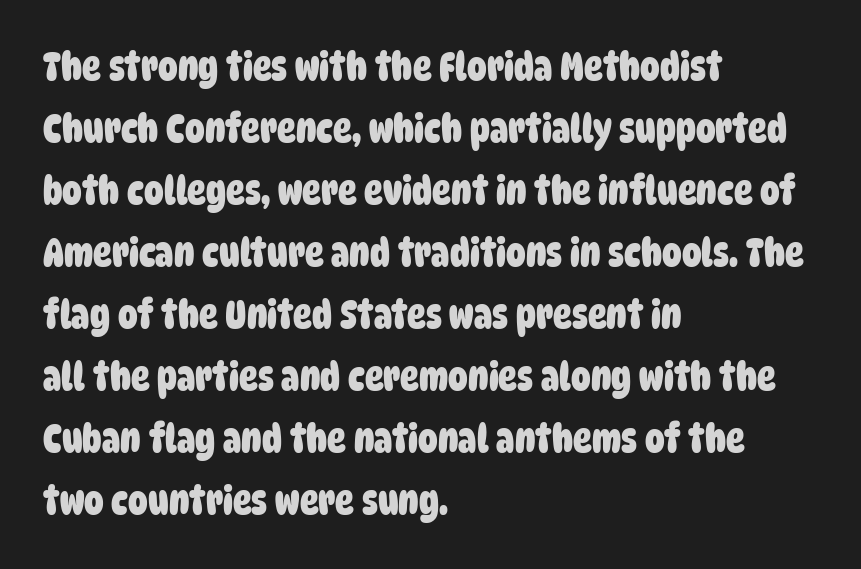
Q: Is the text bold? A: Yes.
Q: Is the typeface a serif or a sans-serif typeface? A: Sans-serif.
Q: Is the text underlined? A: No.
Q: How is the paragraph aligned? A: Left-aligned.
Q: Is the spacing between letters normal or unusually wide? A: Normal.
Q: Is the spacing between lines tight, normal or loose? A: Normal.
Q: Width (condensed, normal, or wide)? A: Condensed.
Q: Stroke contrast? A: Low.
Q: x-height? A: Large.
Q: Monospaced? A: No.
